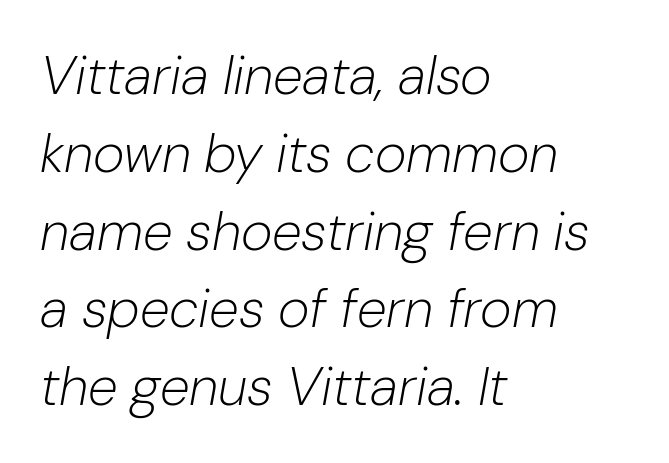
Regular leading. Short note: letters normally spaced. Clear beneath every line of the passage. The face looks like a standard text weight, possibly lighter. Is the block centered? No — it sits flush against the left margin.
